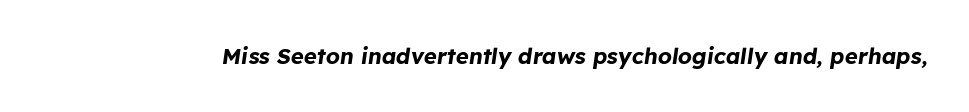
Q: Is the text bold? A: Yes.
Q: Is the text italic (slanted)? A: Yes, it leans right by about 8 degrees.
Q: Is the text underlined? A: No.
Q: Is the spacing between letters normal or unusually wide? A: Normal.
